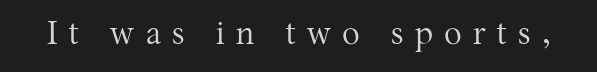
{"serif": "yes", "italic": "no", "bold": "no", "weight": "regular", "width": "normal", "stroke_contrast": "medium", "x_height": "medium", "monospaced": "no", "underline": "no", "letter_spacing": "wide", "letter_spacing_em": 0.34, "glyph_px": 33}
